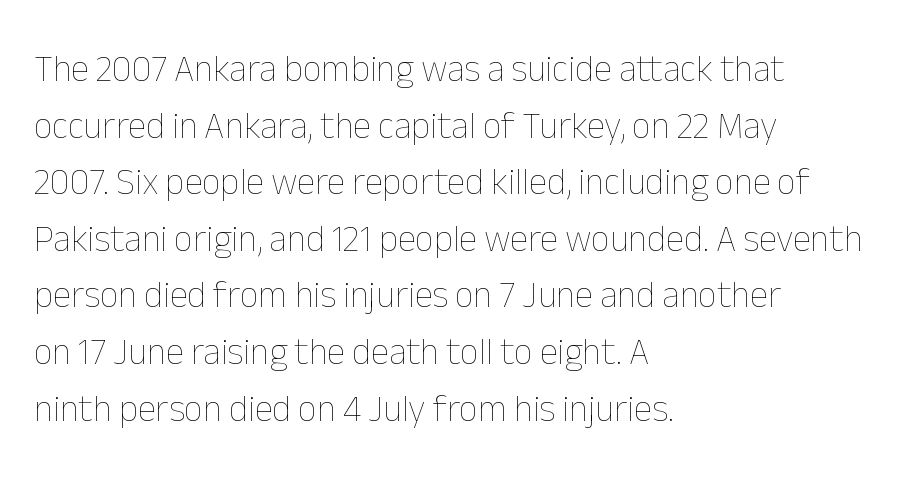
Glyph-to-glyph distance matches everyday printed text. Line starts are locked; line ends wander. Each new line begins a customary step beneath the previous one. Ink coverage per letter is moderate at most. Ascenders rise straight up at ninety degrees.
